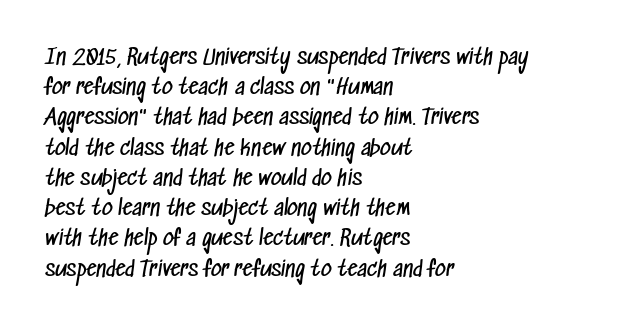
The image shows 21 px text type; set left-aligned, normal line spacing (1.44x), normal letter spacing, not underlined.
